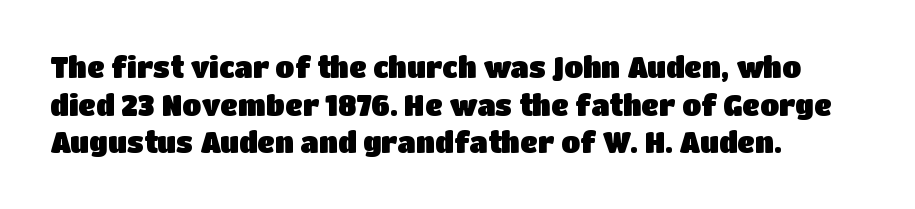
The passage shown is not underscored anywhere. Looks like regular typesetting: each glyph gets only the width it needs. Vertically, the passage feels balanced, rows spaced as you'd expect. Between one letter and the next there's only the usual sliver of space. Posture: upright roman. A student would call this left alignment; a typographer would say flush left, rag right.
